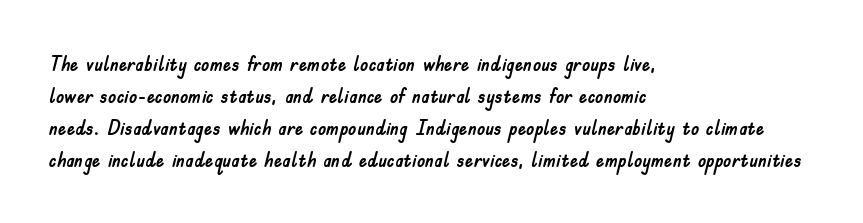
Layout note: lines flush left. The string is rendered with underlining switched off. The line texture is even and compact thanks to regular tracking. The space between consecutive lines is moderate.
